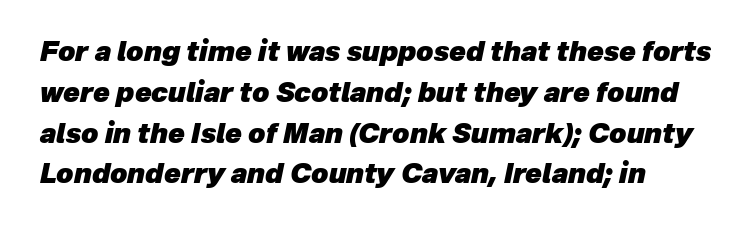
The image shows 27 px bold type, italic (leaning right); set left-aligned, normal line spacing (1.51x), normal letter spacing, not underlined.
